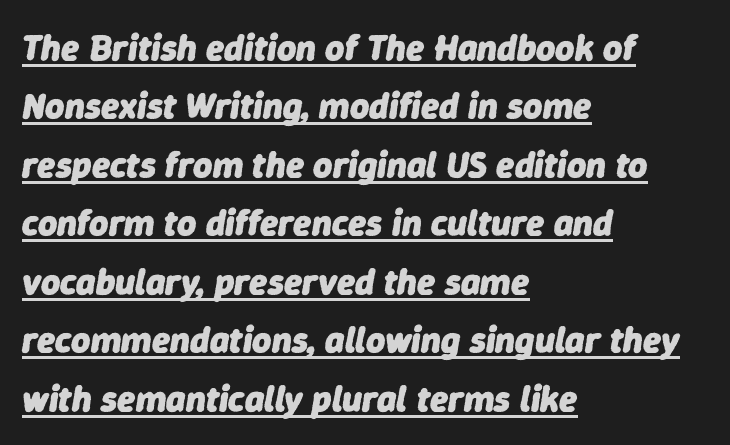
{"italic": "yes", "lean": "right", "slant_degrees": 9, "bold": "yes", "weight": "heavy", "width": "normal", "stroke_contrast": "low", "x_height": "medium", "monospaced": "no", "underline": "yes", "align": "left", "line_spacing": "normal", "line_spacing_ratio": 1.58, "letter_spacing": "normal", "letter_spacing_em": 0.0, "glyph_px": 37}
